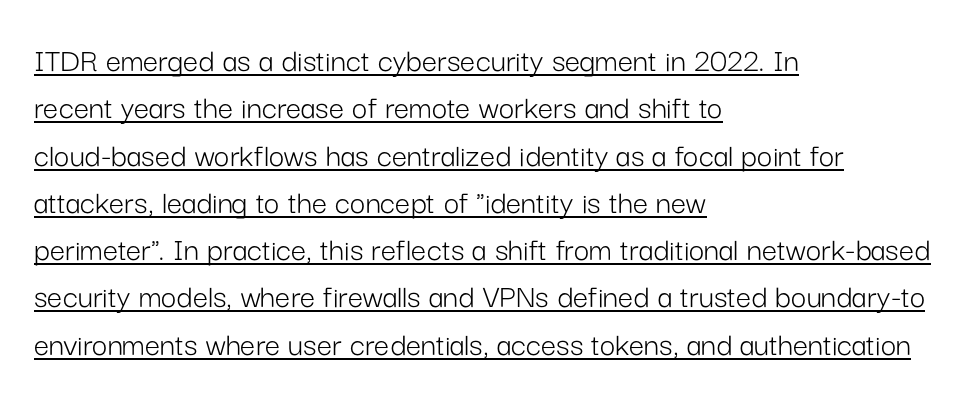
The image shows 34 px light sans-serif type, upright; set left-aligned, normal line spacing (1.39x), normal letter spacing, underlined; low stroke contrast and a medium x-height.
